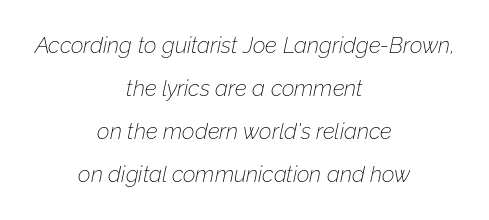
The image shows 22 px text type, italic (leaning right); set centered, loose line spacing (1.95x), normal letter spacing, not underlined.
